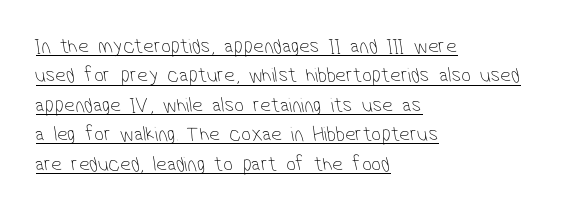
{"bold": "no", "underline": "yes", "align": "left", "line_spacing": "normal", "line_spacing_ratio": 1.4, "letter_spacing": "normal", "letter_spacing_em": 0.0, "glyph_px": 21}
